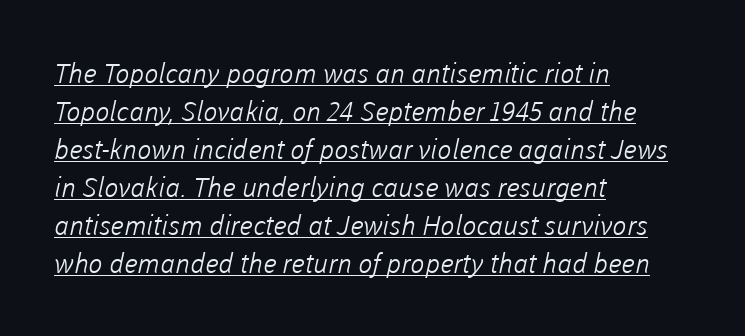
Summary of vertical rhythm: regular, with standard interline spacing. The lines in this sample share a left origin and differ only in where they stop. Glyph-to-glyph distance matches everyday printed text. Vertical stems look standard width or narrower in stroke. A typographer would call this underscored text.
